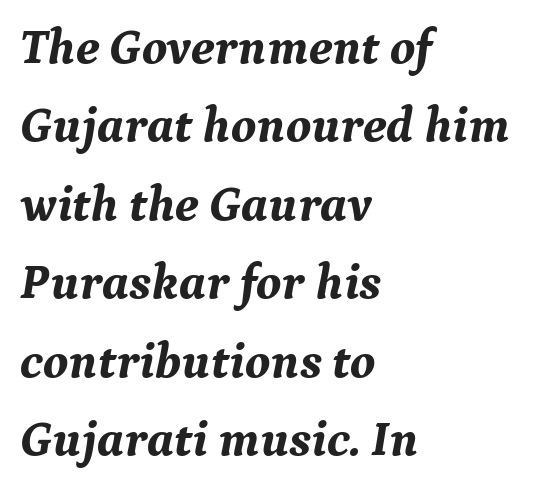
What stands out about the letter spacing? Nothing — it is the standard amount. Notice how the passage keeps a crisp vertical edge on the left only. Each new line begins a customary step beneath the previous one. Varying glyph widths throughout — classic text-font behaviour. The text carries the slant typical of an italic or oblique font.
